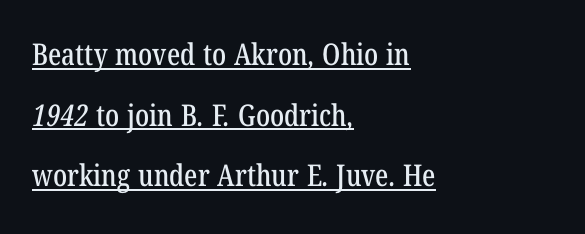
Q: Is the typeface a serif or a sans-serif typeface? A: Serif.
Q: Is the text underlined? A: Yes.
Q: How is the paragraph aligned? A: Left-aligned.
Q: Is the spacing between letters normal or unusually wide? A: Normal.
Q: Is the spacing between lines tight, normal or loose? A: Loose.
Q: Width (condensed, normal, or wide)? A: Condensed.
Q: Stroke contrast? A: Low.
Q: x-height? A: Medium.
Q: Monospaced? A: No.
